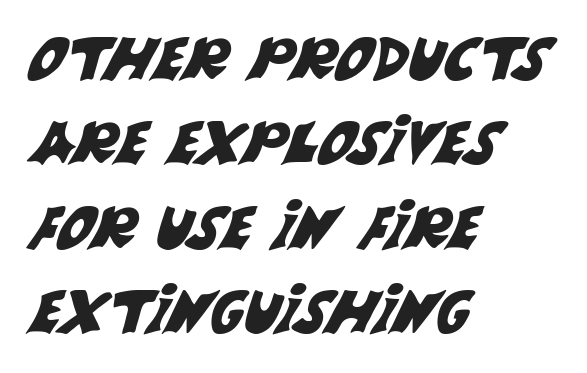
{"serif": "no", "width": "normal", "stroke_contrast": "medium", "x_height": "large", "monospaced": "no", "underline": "no", "align": "left", "line_spacing": "normal", "line_spacing_ratio": 1.43, "letter_spacing": "normal", "letter_spacing_em": 0.0, "glyph_px": 59}
